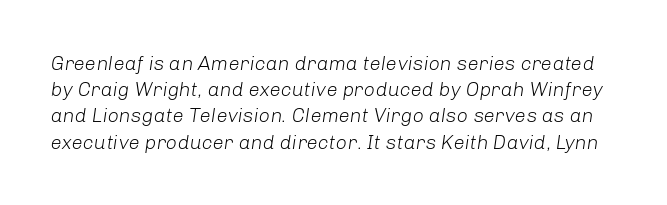
{"italic": "yes", "lean": "right", "slant_degrees": 8, "bold": "no", "underline": "no", "line_spacing": "normal", "line_spacing_ratio": 1.31, "letter_spacing": "normal", "letter_spacing_em": 0.0, "glyph_px": 20}
